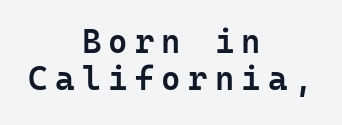
The image shows 33 px semibold sans-serif type, upright, monospaced; set centered, tight line spacing (1.12x), unusually wide letter spacing (+0.22 em), not underlined; low stroke contrast and a medium x-height.
